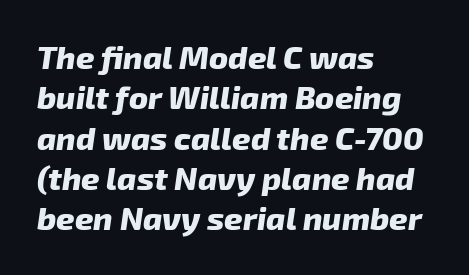
{"italic": "yes", "lean": "right", "slant_degrees": 8, "bold": "yes", "weight": "heavy", "width": "normal", "stroke_contrast": "low", "x_height": "medium", "monospaced": "no", "underline": "no", "align": "left", "line_spacing": "normal", "line_spacing_ratio": 1.26, "letter_spacing": "normal", "letter_spacing_em": 0.0, "glyph_px": 32}
